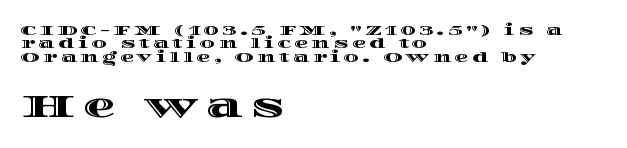
The image shows 32 px wide type, upright; set left-aligned, tight line spacing (0.96x), unusually wide letter spacing (+0.24 em), not underlined; the second (bottom) block is 2.29x larger; a large x-height.
